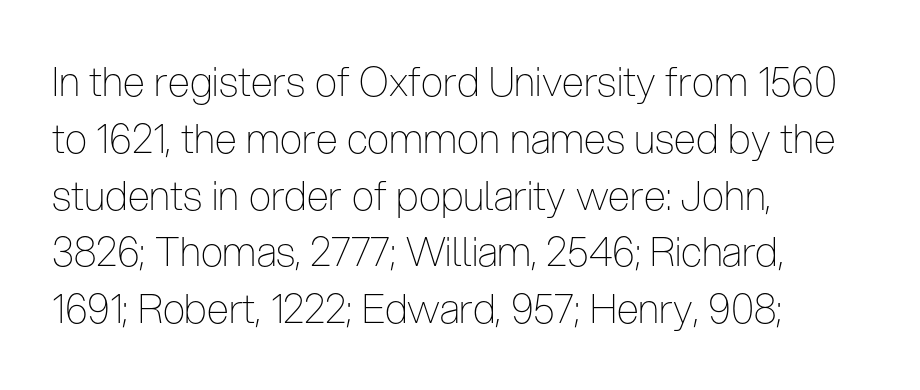
Q: Is the text bold? A: No.
Q: Is the text italic (slanted)? A: No, it is upright.
Q: Is the typeface a serif or a sans-serif typeface? A: Sans-serif.
Q: Is the text underlined? A: No.
Q: How is the paragraph aligned? A: Left-aligned.
Q: Is the spacing between letters normal or unusually wide? A: Normal.
Q: Is the spacing between lines tight, normal or loose? A: Normal.
Q: Width (condensed, normal, or wide)? A: Condensed.
Q: Stroke contrast? A: Low.
Q: x-height? A: Medium.
Q: Monospaced? A: No.
